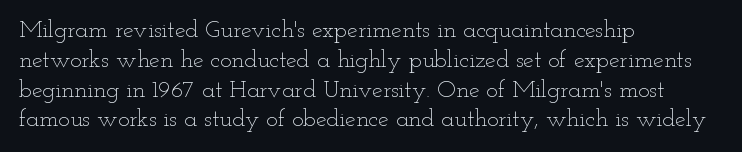
{"italic": "no", "bold": "no", "underline": "no", "align": "left", "line_spacing_ratio": 1.24, "letter_spacing": "normal", "letter_spacing_em": 0.0, "glyph_px": 24}
